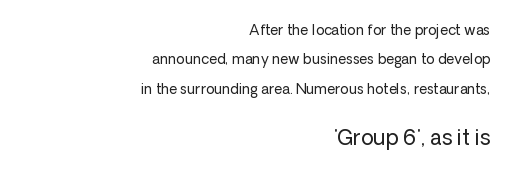
Look at the glyph heights: the lower group is clearly the bigger setting. The rag falls on the left side of this text block. Letters rest on an invisible, unmarked baseline. The rendering keeps characters at their native spacing. Vertical spacing — loose. If you drew a line through each stem, it would be perfectly vertical.
